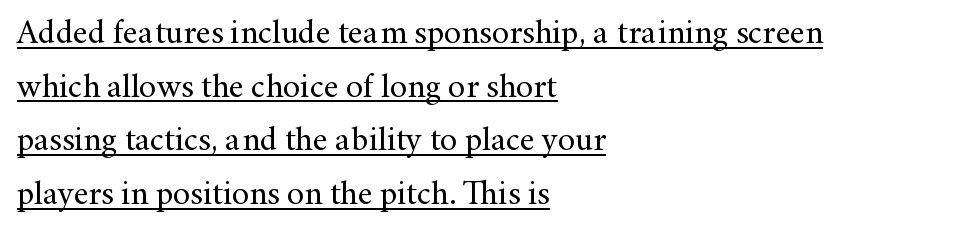
Evenly set lines give the paragraph a standard silhouette. No letter is thick-stroked: the sample isn't bold. Short note: letters normally spaced. The sample's only ornament is a line tracing under the words. A student would call this left alignment; a typographer would say flush left, rag right. This sample uses a serif face.
